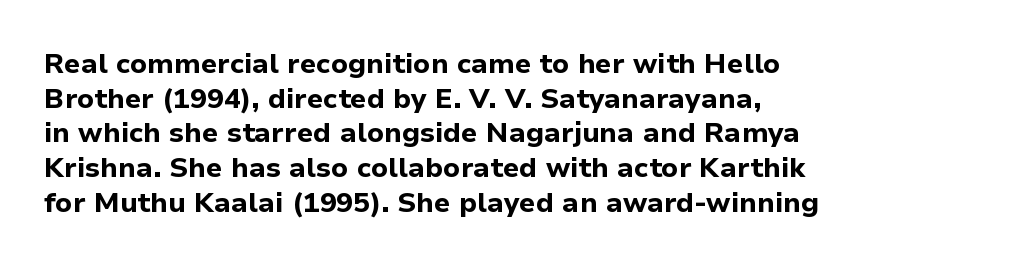
Spacing verdict: proportional, widths tailored to each character. The face used here has the dense, thick strokes of a bold. Posture: upright roman. Type without underlining. Students, note that the glyphs here touch the page at normal intervals. The text was rendered using a sans face with plain stroke endings.
